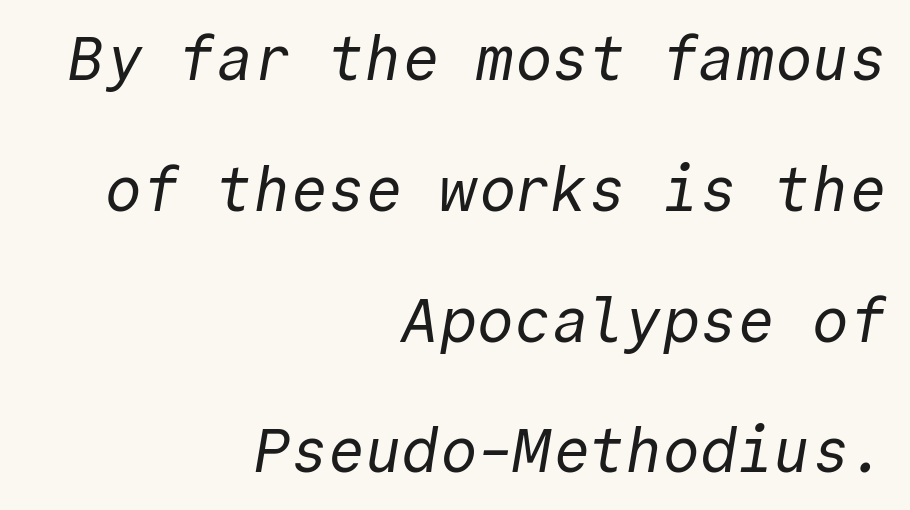
Q: Is the text bold? A: No.
Q: Is the typeface a serif or a sans-serif typeface? A: Sans-serif.
Q: Is the text underlined? A: No.
Q: How is the paragraph aligned? A: Right-aligned.
Q: Is the spacing between letters normal or unusually wide? A: Normal.
Q: Is the spacing between lines tight, normal or loose? A: Loose.
Q: Width (condensed, normal, or wide)? A: Normal.
Q: x-height? A: Medium.
Q: Monospaced? A: Yes.
